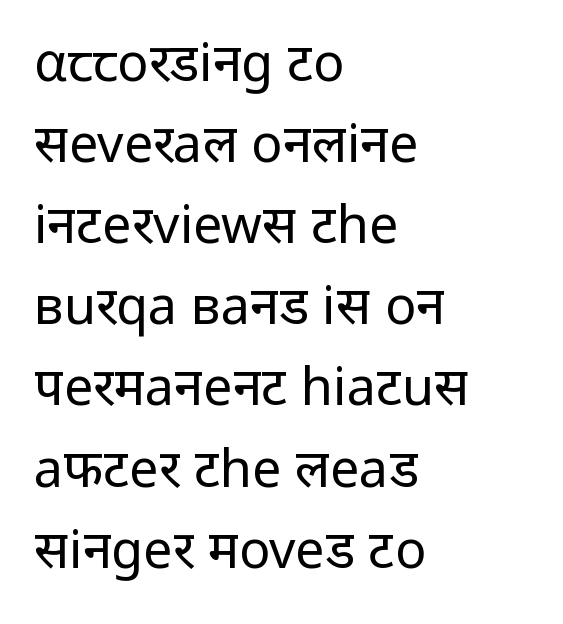
{"serif": "no", "italic": "no", "bold": "no", "weight": "regular", "width": "normal", "stroke_contrast": "low", "x_height": "medium", "monospaced": "no", "underline": "no", "align": "left", "line_spacing": "normal", "line_spacing_ratio": 1.56, "letter_spacing": "normal", "letter_spacing_em": 0.0, "glyph_px": 52}
